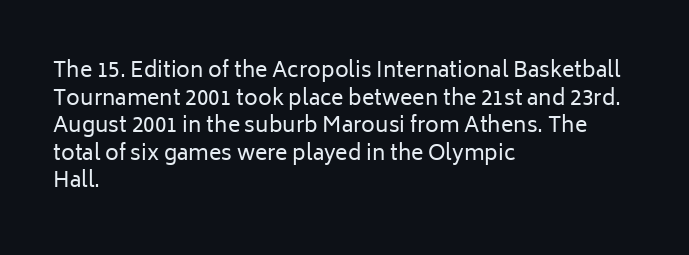
{"italic": "no", "bold": "no", "underline": "no", "align": "left", "line_spacing": "normal", "line_spacing_ratio": 1.31, "letter_spacing": "normal", "letter_spacing_em": 0.0, "glyph_px": 21}
